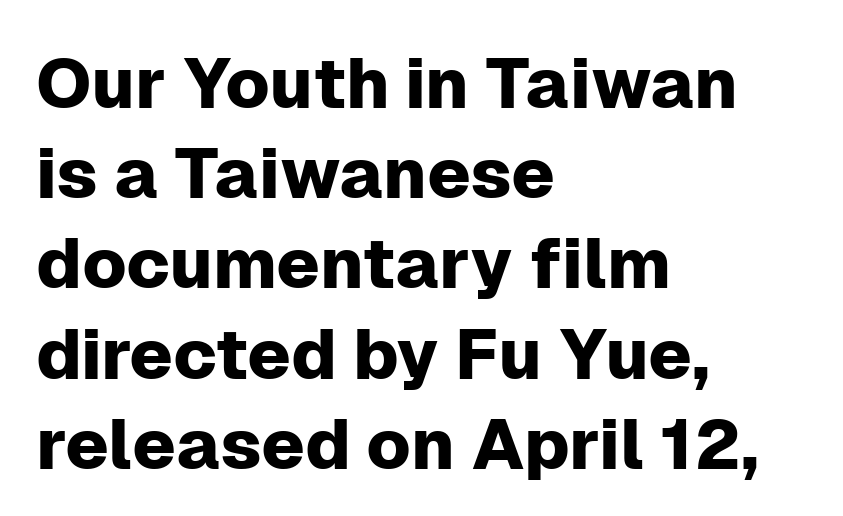
Each word holds together tightly as a unit, with standard inter-letter gaps. Is there any slant? The stems are plumb. Each letter keeps its own natural width here, so spacing adapts to shape. You can tell from the bare stems that sans-serif type was used. Only glyphs here, with clear space below each row.
